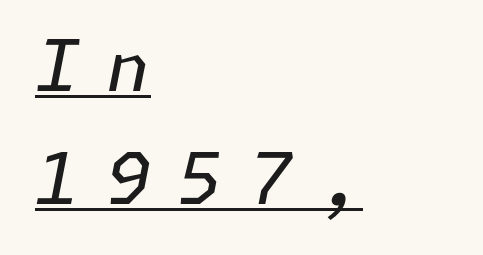
Q: Is the text bold? A: No.
Q: Is the text italic (slanted)? A: Yes, it leans right by about 11 degrees.
Q: Is the text underlined? A: Yes.
Q: How is the paragraph aligned? A: Left-aligned.
Q: Is the spacing between letters normal or unusually wide? A: Unusually wide.
Q: Is the spacing between lines tight, normal or loose? A: Normal.
Q: Width (condensed, normal, or wide)? A: Normal.
Q: Stroke contrast? A: Low.
Q: x-height? A: Medium.
